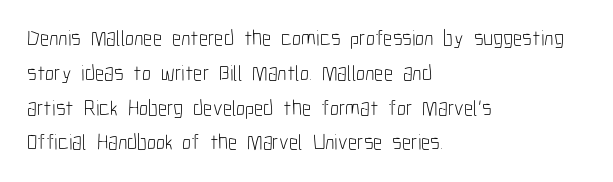
{"italic": "no", "bold": "no", "underline": "no", "align": "left", "line_spacing": "normal", "line_spacing_ratio": 1.58, "letter_spacing": "normal", "letter_spacing_em": 0.0, "glyph_px": 22}
